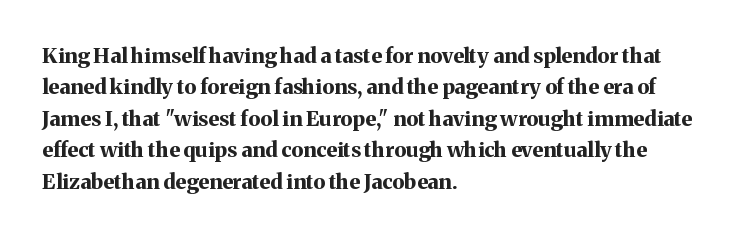
Set as a true bold cut, around the 700 mark. You can tell it's not italic because the verticals are truly vertical. Horizontally, the lines are justified to the leading edge only. Evenly set lines give the paragraph a standard silhouette. Just letters on the line, the space beneath them empty. Compared with typical body copy, the letter spacing here is the same.
